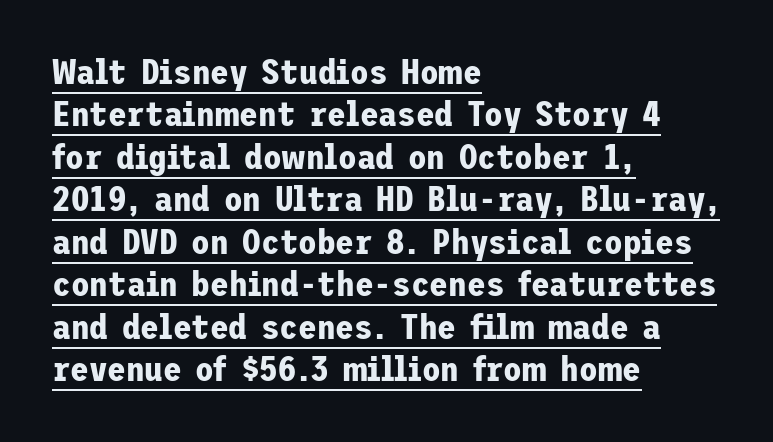
{"serif": "no", "italic": "no", "bold": "yes", "weight": "bold", "width": "normal", "stroke_contrast": "low", "x_height": "medium", "underline": "yes", "align": "left", "line_spacing": "normal", "line_spacing_ratio": 1.25, "letter_spacing": "normal", "letter_spacing_em": 0.0, "glyph_px": 34}
